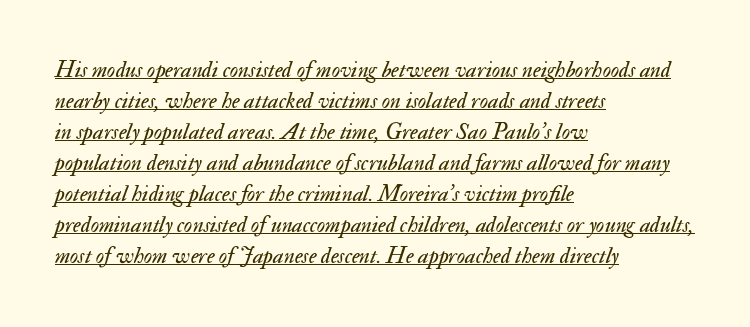
{"italic": "yes", "lean": "right", "slant_degrees": 17, "bold": "no", "underline": "yes", "align": "left", "line_spacing": "normal", "line_spacing_ratio": 1.35, "letter_spacing": "normal", "letter_spacing_em": 0.0, "glyph_px": 23}
